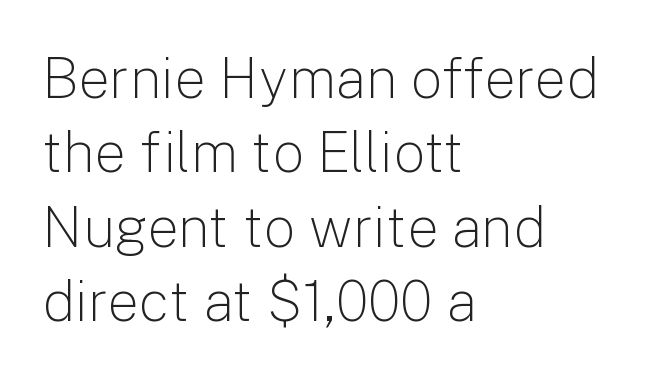
{"serif": "no", "italic": "no", "bold": "no", "weight": "light", "width": "normal", "stroke_contrast": "low", "x_height": "medium", "monospaced": "no", "underline": "no", "align": "left", "line_spacing": "normal", "line_spacing_ratio": 1.33, "letter_spacing": "normal", "letter_spacing_em": 0.0, "glyph_px": 56}
